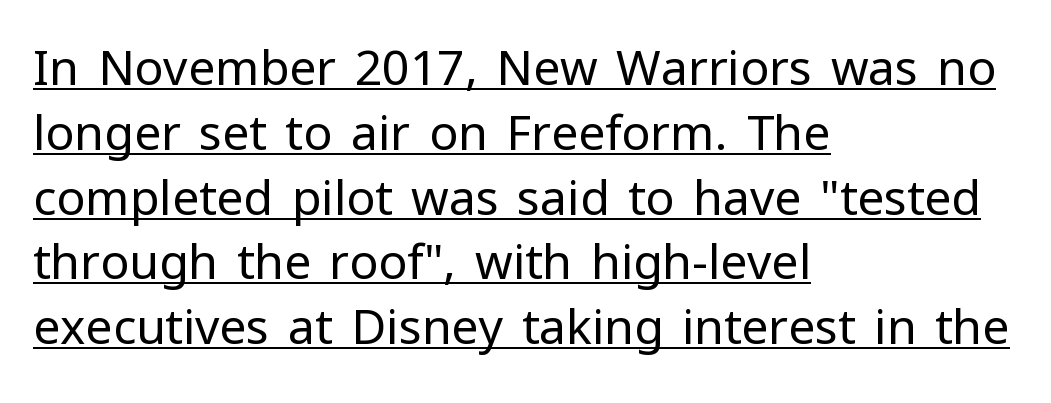
Q: Is the text bold? A: No.
Q: Is the text italic (slanted)? A: No, it is upright.
Q: Is the typeface a serif or a sans-serif typeface? A: Sans-serif.
Q: Is the text underlined? A: Yes.
Q: How is the paragraph aligned? A: Left-aligned.
Q: Is the spacing between letters normal or unusually wide? A: Normal.
Q: Is the spacing between lines tight, normal or loose? A: Normal.
Q: Width (condensed, normal, or wide)? A: Normal.
Q: Stroke contrast? A: Low.
Q: x-height? A: Medium.
Q: Monospaced? A: No.
